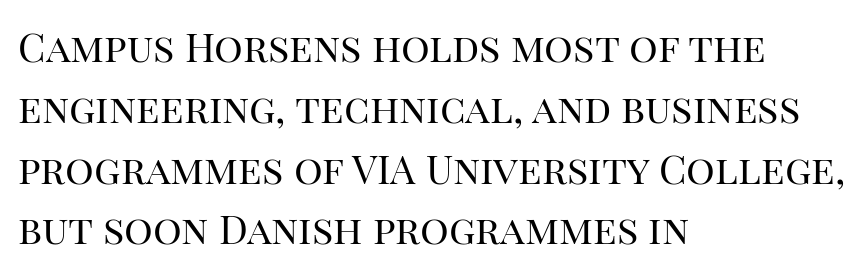
Q: Is the text bold? A: No.
Q: Is the text italic (slanted)? A: No, it is upright.
Q: Is the typeface a serif or a sans-serif typeface? A: Serif.
Q: Is the text underlined? A: No.
Q: How is the paragraph aligned? A: Left-aligned.
Q: Is the spacing between letters normal or unusually wide? A: Normal.
Q: Is the spacing between lines tight, normal or loose? A: Normal.
Q: Width (condensed, normal, or wide)? A: Normal.
Q: Stroke contrast? A: High.
Q: x-height? A: Large.
Q: Monospaced? A: No.
